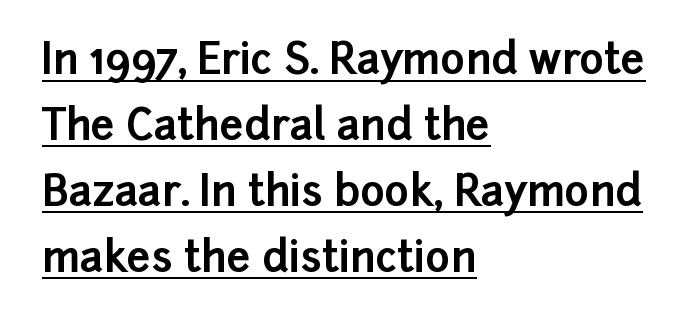
{"serif": "no", "italic": "no", "bold": "yes", "weight": "bold", "width": "normal", "stroke_contrast": "low", "x_height": "medium", "monospaced": "no", "underline": "yes", "align": "left", "line_spacing": "normal", "line_spacing_ratio": 1.57, "letter_spacing": "normal", "letter_spacing_em": 0.0, "glyph_px": 42}
